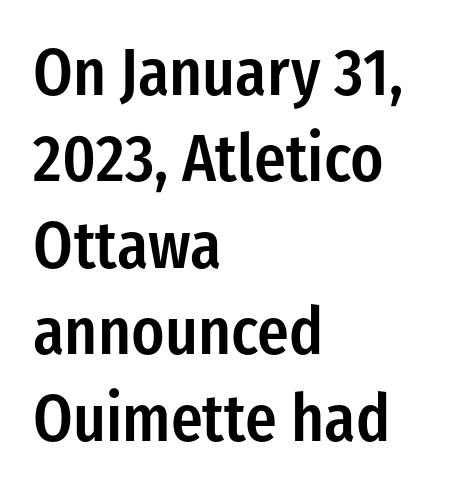
The image shows 66 px semibold, condensed sans-serif type, upright; set left-aligned, normal line spacing (1.31x), normal letter spacing, not underlined; low stroke contrast and a medium x-height.
